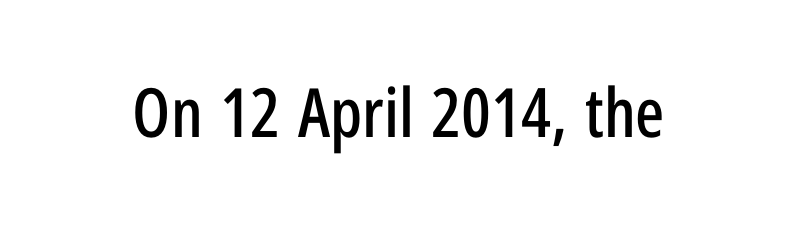
Q: Is the text italic (slanted)? A: No, it is upright.
Q: Is the typeface a serif or a sans-serif typeface? A: Sans-serif.
Q: Is the text underlined? A: No.
Q: How is the paragraph aligned? A: Centered.
Q: Is the spacing between letters normal or unusually wide? A: Normal.
Q: Width (condensed, normal, or wide)? A: Condensed.
Q: Stroke contrast? A: Low.
Q: x-height? A: Medium.
Q: Monospaced? A: No.
